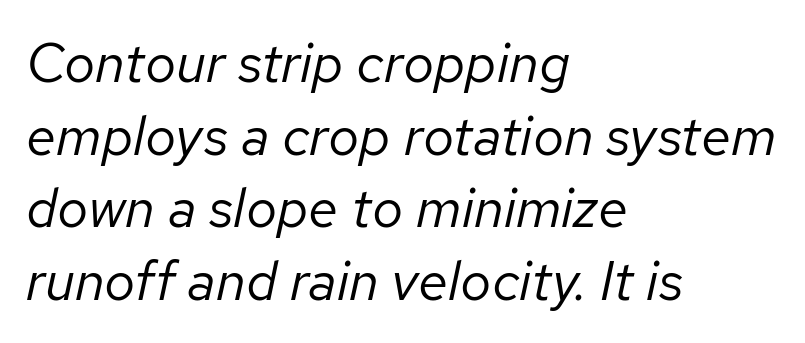
Horizontal alignment here is leftward, the default for most running prose. The leading is moderate, giving the passage an even texture. You could not count columns in this text — the font is proportionally spaced. Honestly, the letter spacing is just normal — you wouldn't notice it.
